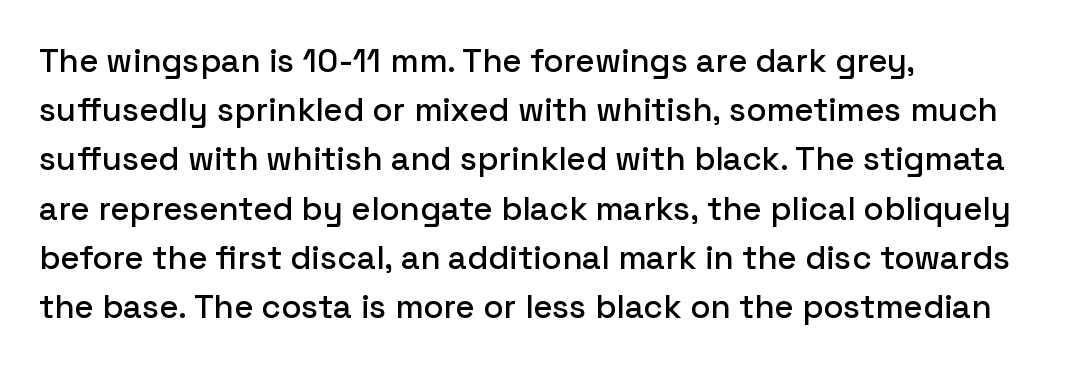
{"serif": "no", "italic": "no", "width": "normal", "stroke_contrast": "low", "x_height": "medium", "monospaced": "no", "underline": "no", "align": "left", "line_spacing": "normal", "line_spacing_ratio": 1.49, "letter_spacing": "normal", "letter_spacing_em": 0.0, "glyph_px": 33}
